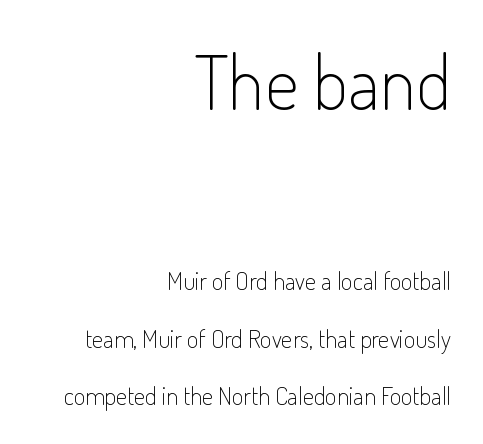
Q: Is the text bold? A: No.
Q: Is the text italic (slanted)? A: No, it is upright.
Q: Is the typeface a serif or a sans-serif typeface? A: Sans-serif.
Q: Is the text underlined? A: No.
Q: How is the paragraph aligned? A: Right-aligned.
Q: Is the spacing between letters normal or unusually wide? A: Normal.
Q: Is the spacing between lines tight, normal or loose? A: Loose.
Q: Which block of text is set in a larger size, the first (top) or the second (bottom)? A: The first (top) one.
Q: Width (condensed, normal, or wide)? A: Condensed.
Q: Stroke contrast? A: Low.
Q: x-height? A: Small.
Q: Monospaced? A: No.
